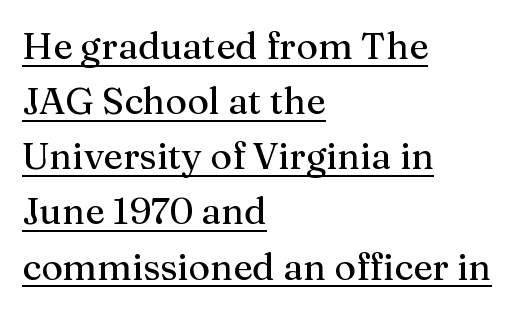
{"serif": "yes", "italic": "no", "width": "normal", "stroke_contrast": "medium", "x_height": "medium", "monospaced": "no", "underline": "yes", "align": "left", "line_spacing": "normal", "line_spacing_ratio": 1.49, "letter_spacing": "normal", "letter_spacing_em": 0.0, "glyph_px": 37}
